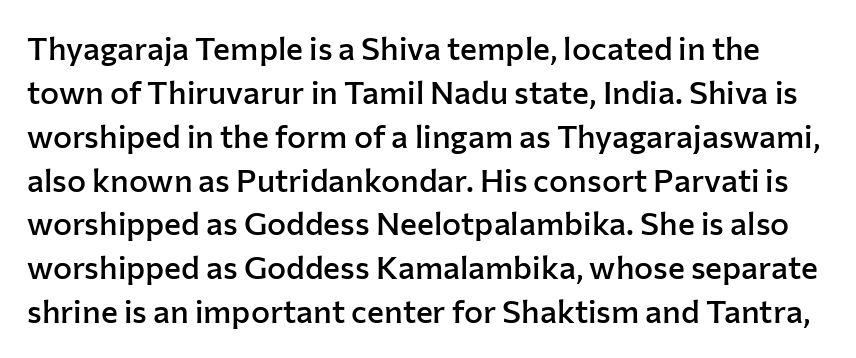
The image shows 32 px semibold sans-serif type, upright; set normal line spacing (1.37x), normal letter spacing, not underlined; low stroke contrast and a medium x-height.
